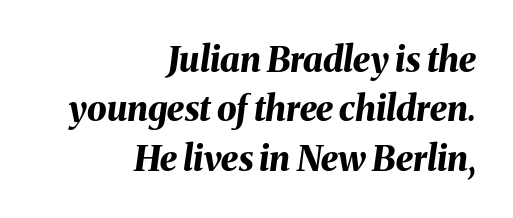
In terms of letterspacing, this is plain default setting. Note the varied advance widths — an 'i' is clearly narrower than an 'm'. Casual observation: everything's shoved over to the right. These lines sit exactly where default settings would place them. The space directly below the letters is spotless. This is heavy type, rendered in bold.
